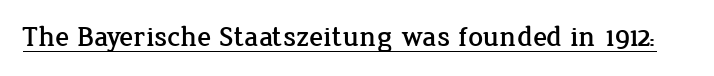
Between one letter and the next there's only the usual sliver of space. The lettering holds an erect, upright posture throughout. Classification — serif. The face used here is proportionally spaced, like ordinary book or web type. The lettering is marked with a stroke running underneath it.
